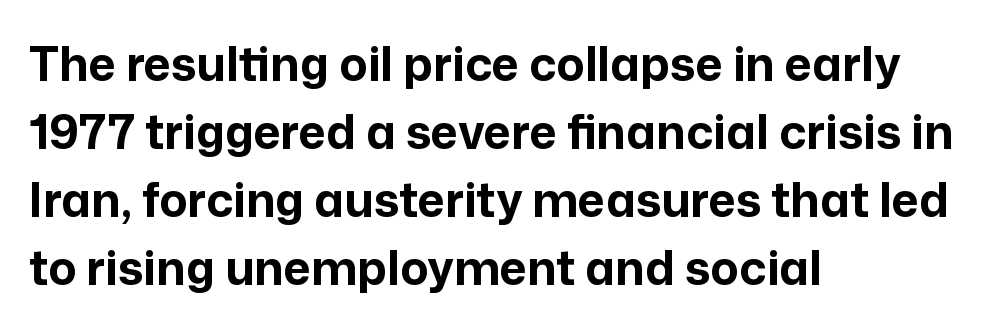
The image shows 47 px bold sans-serif type, upright; set left-aligned, normal line spacing (1.45x), normal letter spacing, not underlined; low stroke contrast and a medium x-height.
